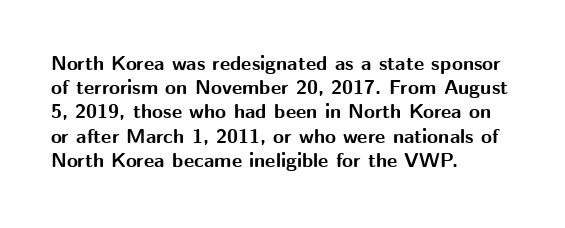
Descenders hang freely into open space. The paragraph has a hard left edge and a soft right edge. It's the straight-up-and-down kind of type. Observe the ordinary spacing: letters are neighbours, not strangers. Weight check: bold — yes, fully.
